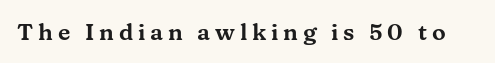
The image shows 23 px text type, upright; set unusually wide letter spacing (+0.21 em), not underlined.
